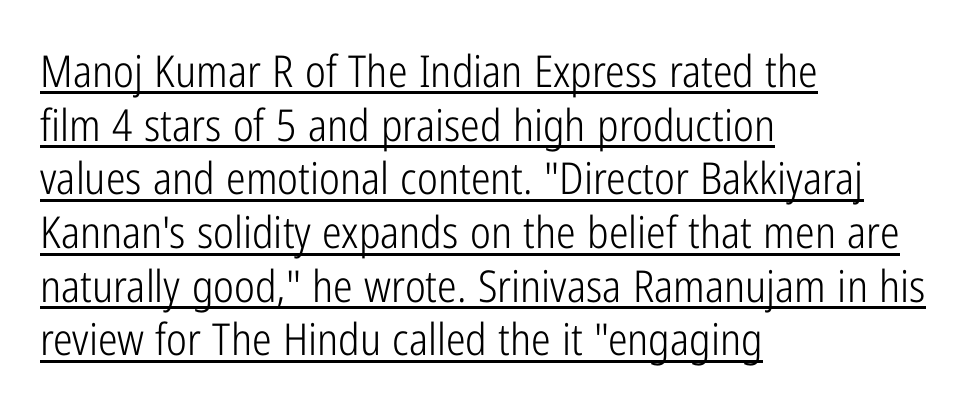
{"serif": "no", "italic": "no", "bold": "no", "weight": "light", "width": "condensed", "stroke_contrast": "low", "x_height": "medium", "monospaced": "no", "underline": "yes", "align": "left", "line_spacing_ratio": 1.22, "letter_spacing": "normal", "letter_spacing_em": 0.0, "glyph_px": 44}
